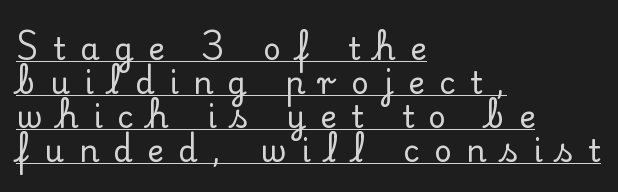
Check where the strokes stop: tiny serifs finish them off. This sample has the flowing, uneven cadence of proportional lettering. Glance below the letters and you will spot a drawn line. Words appear elongated and porous because spacing is wide. You can tell it's not italic because the verticals are truly vertical. Summary of vertical rhythm: compact, with narrow interline spacing.
